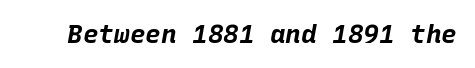
Q: Is the text bold? A: Yes.
Q: Is the text italic (slanted)? A: Yes, it leans right by about 10 degrees.
Q: Is the text underlined? A: No.
Q: Is the spacing between letters normal or unusually wide? A: Normal.
